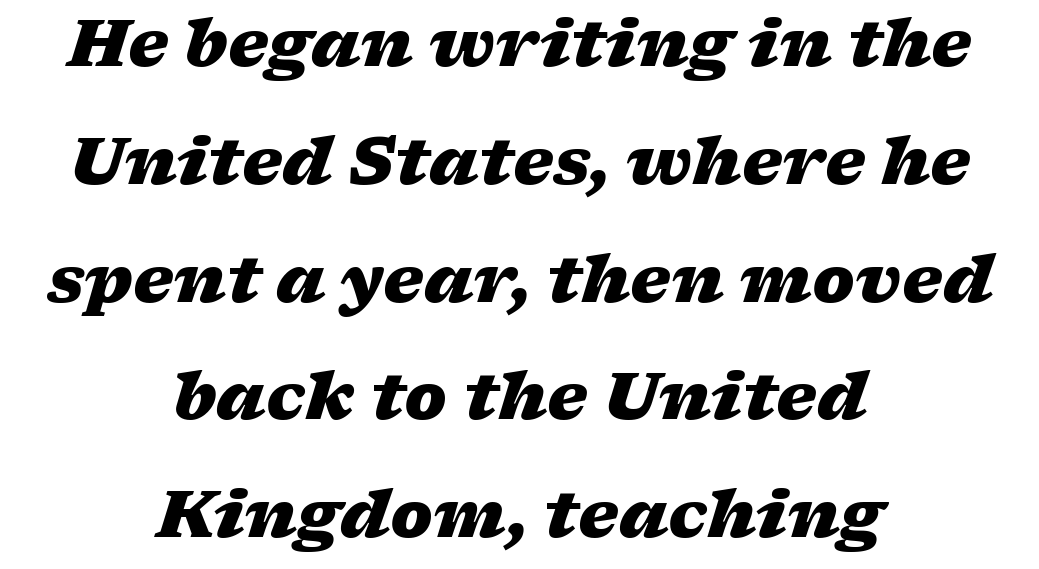
Q: Is the text bold? A: Yes.
Q: Is the text italic (slanted)? A: Yes, it leans right by about 17 degrees.
Q: Is the text underlined? A: No.
Q: How is the paragraph aligned? A: Centered.
Q: Is the spacing between letters normal or unusually wide? A: Normal.
Q: Width (condensed, normal, or wide)? A: Wide.
Q: Stroke contrast? A: Low.
Q: x-height? A: Medium.
Q: Monospaced? A: No.
